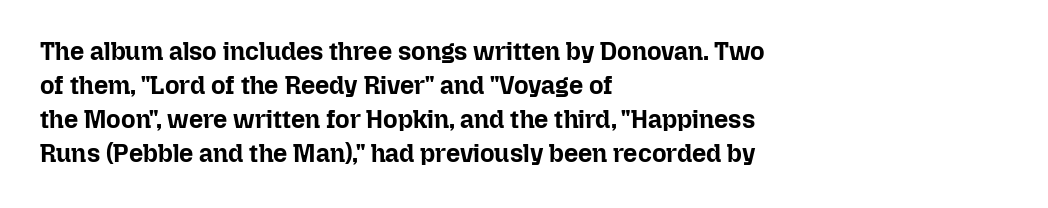
Just letters on the line, the space beneath them empty. No italicization has been applied; the sample stays upright. The rows are spaced the way most documents space them. The glyphs have the mass of a bold cut. Look at the tracking — it's just the regular setting, nothing added. Each line starts at the same left margin while the right side varies.
